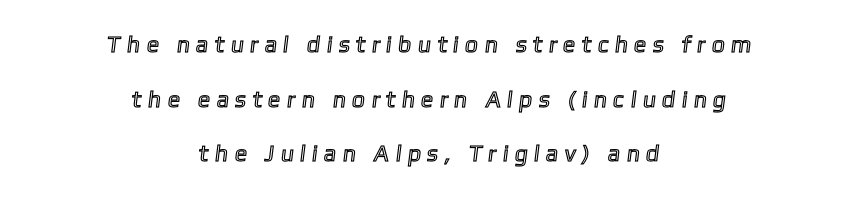
The image shows 23 px text type; set centered, loose line spacing (2.38x), unusually wide letter spacing (+0.35 em), not underlined.
